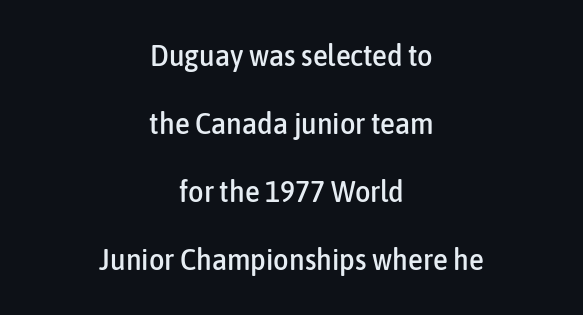
Q: Is the text italic (slanted)? A: No, it is upright.
Q: Is the typeface a serif or a sans-serif typeface? A: Sans-serif.
Q: Is the text underlined? A: No.
Q: How is the paragraph aligned? A: Centered.
Q: Is the spacing between letters normal or unusually wide? A: Normal.
Q: Is the spacing between lines tight, normal or loose? A: Loose.
Q: Width (condensed, normal, or wide)? A: Condensed.
Q: Stroke contrast? A: Low.
Q: x-height? A: Medium.
Q: Monospaced? A: No.
